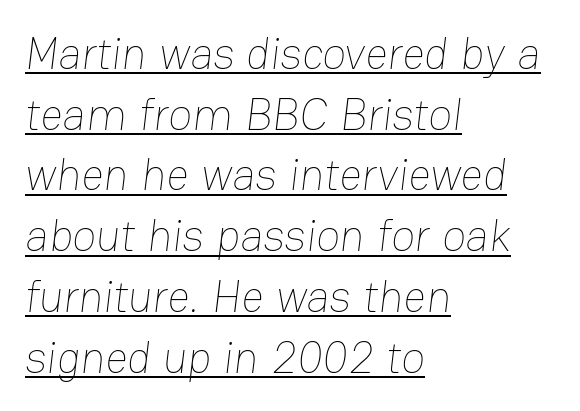
Q: Is the text bold? A: No.
Q: Is the text underlined? A: Yes.
Q: How is the paragraph aligned? A: Left-aligned.
Q: Is the spacing between letters normal or unusually wide? A: Normal.
Q: Is the spacing between lines tight, normal or loose? A: Normal.
Q: Width (condensed, normal, or wide)? A: Normal.
Q: Stroke contrast? A: Low.
Q: x-height? A: Medium.
Q: Monospaced? A: No.
